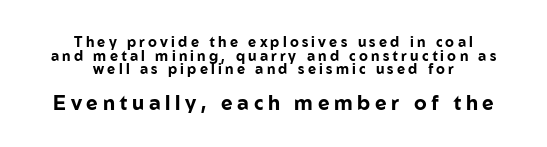
{"italic": "no", "bold": "yes", "underline": "no", "align": "center", "line_spacing": "tight", "line_spacing_ratio": 0.97, "letter_spacing": "wide", "letter_spacing_em": 0.23, "larger_block": "second", "size_ratio": 1.43, "glyph_px": 20}
